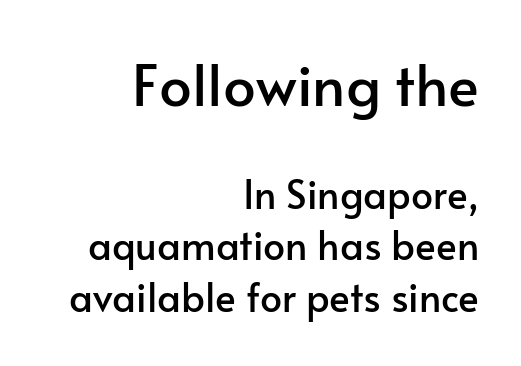
Observe the ordinary spacing: letters are neighbours, not strangers. Tall strokes in this sample are plumb rather than angled. In terms of leading, this rendering sits right in the middle. Line ends are locked; line starts wander. The upper block of text is set noticeably larger than the block beneath it.
